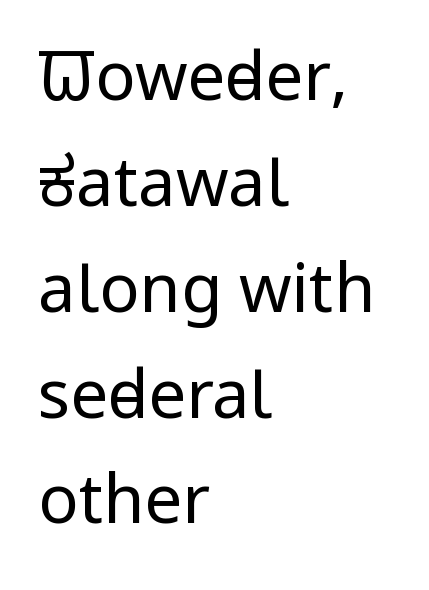
Nope, no serifs anywhere on these letters. This rendering features lettering with no underline. These lines are rendered in a variable-pitch font. How would I describe the line gaps? Plain and ordinary. The tracking reads as untouched default to a designer's eye. Compared with a centered layout, this one pins lines to the left instead.
